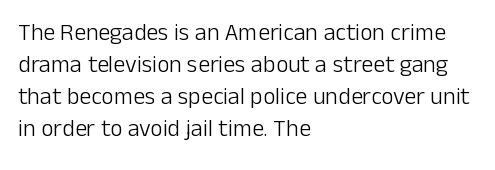
The image shows 24 px text type, upright; set left-aligned, normal line spacing (1.34x), normal letter spacing, not underlined.
